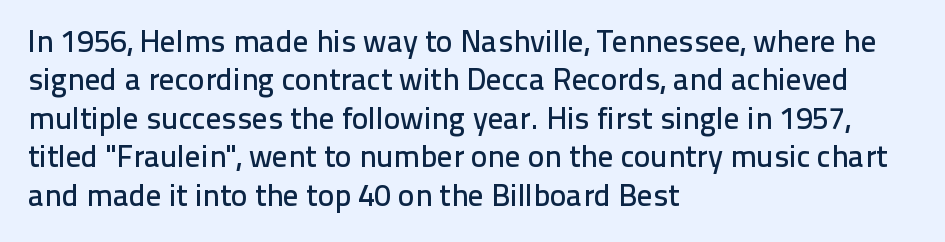
{"serif": "no", "italic": "no", "width": "normal", "stroke_contrast": "low", "x_height": "medium", "monospaced": "no", "underline": "no", "align": "left", "line_spacing_ratio": 1.24, "letter_spacing": "normal", "letter_spacing_em": 0.0, "glyph_px": 31}
